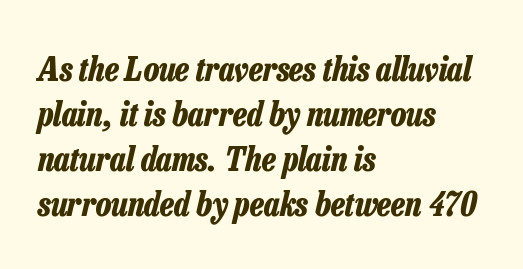
{"italic": "yes", "lean": "right", "slant_degrees": 13, "bold": "yes", "weight": "bold", "width": "condensed", "stroke_contrast": "low", "x_height": "medium", "monospaced": "no", "underline": "no", "align": "left", "line_spacing": "normal", "line_spacing_ratio": 1.32, "letter_spacing": "normal", "letter_spacing_em": 0.0, "glyph_px": 34}
